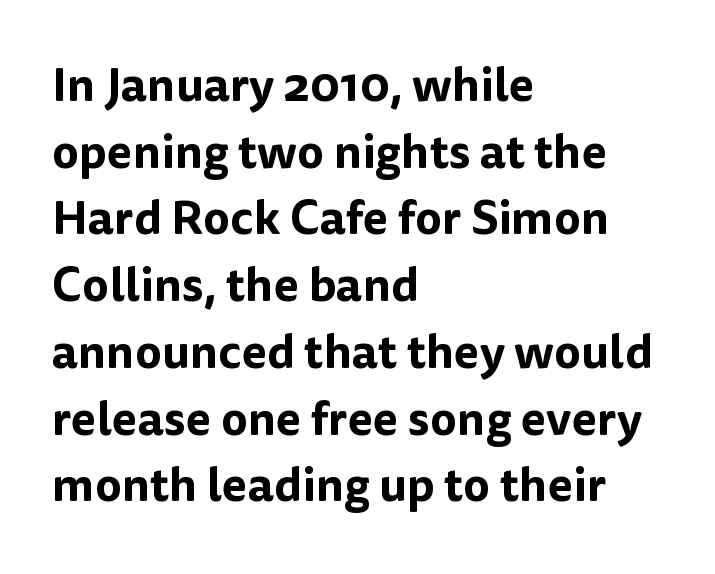
{"serif": "no", "italic": "no", "width": "normal", "stroke_contrast": "low", "x_height": "medium", "monospaced": "no", "underline": "no", "align": "left", "line_spacing": "normal", "line_spacing_ratio": 1.42, "letter_spacing": "normal", "letter_spacing_em": 0.0, "glyph_px": 47}
